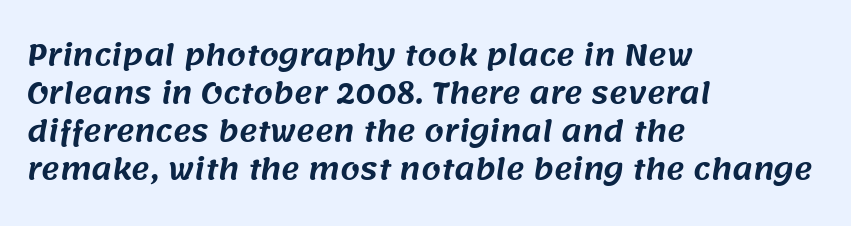
{"serif": "no", "width": "normal", "stroke_contrast": "medium", "x_height": "large", "monospaced": "no", "underline": "no", "align": "left", "line_spacing": "normal", "line_spacing_ratio": 1.36, "letter_spacing": "normal", "letter_spacing_em": 0.0, "glyph_px": 28}
